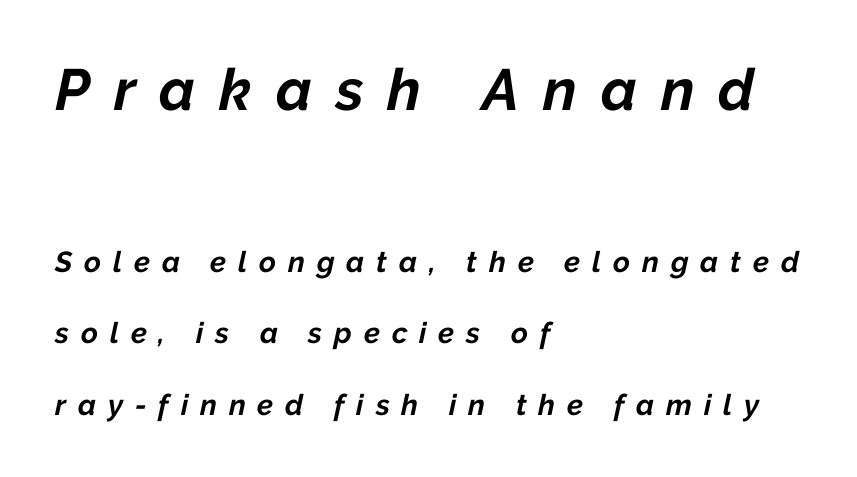
An italicized treatment has been applied to the whole sample. This rendering features lettering with no underline. The passage shown stacks its lines with a broad gap. Spacing between characters has been opened up far beyond the box default. Emphasis by weight is at full strength: bold.
